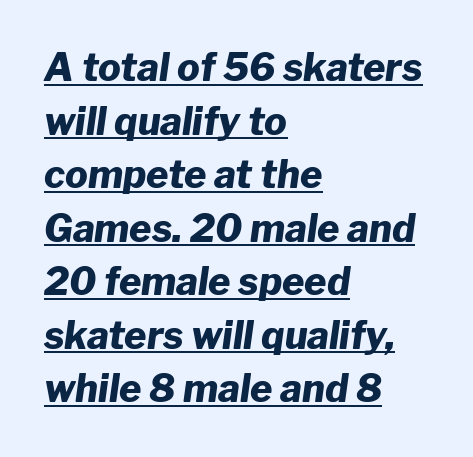
Q: Is the text bold? A: Yes.
Q: Is the text italic (slanted)? A: Yes, it leans right by about 8 degrees.
Q: Is the text underlined? A: Yes.
Q: How is the paragraph aligned? A: Left-aligned.
Q: Is the spacing between letters normal or unusually wide? A: Normal.
Q: Is the spacing between lines tight, normal or loose? A: Normal.
Q: Width (condensed, normal, or wide)? A: Normal.
Q: Stroke contrast? A: Low.
Q: x-height? A: Medium.
Q: Monospaced? A: No.
